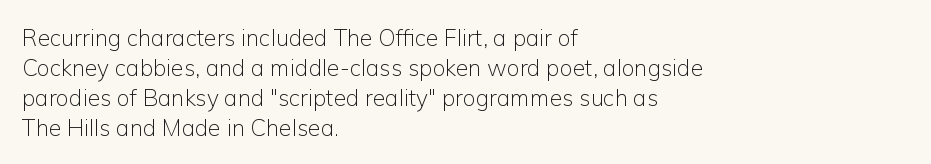
The lines are quadded left. The font sits on the lighter half of the weight spectrum, regular included. Tracking here is standard; glyphs follow each other at the usual distance. Italic? Not at all — the glyphs are vertical. Rule under the text: the space is simply empty.
